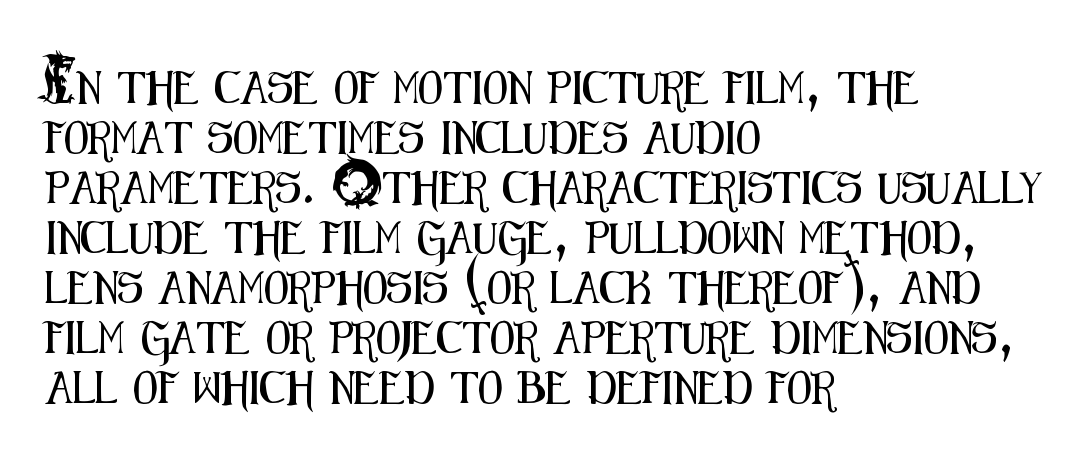
{"serif": "no", "italic": "no", "width": "condensed", "stroke_contrast": "medium", "x_height": "small", "monospaced": "no", "underline": "no", "align": "left", "line_spacing": "normal", "line_spacing_ratio": 1.56, "letter_spacing": "normal", "letter_spacing_em": 0.0, "glyph_px": 32}
